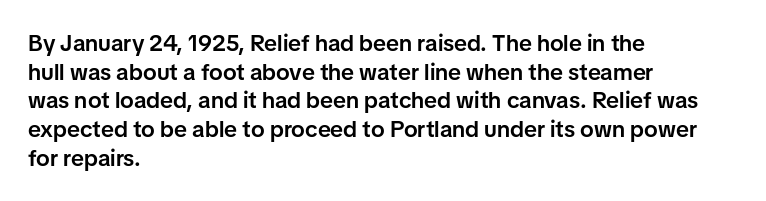
The image shows 23 px text type, upright; set left-aligned, normal line spacing (1.25x), normal letter spacing, not underlined.
